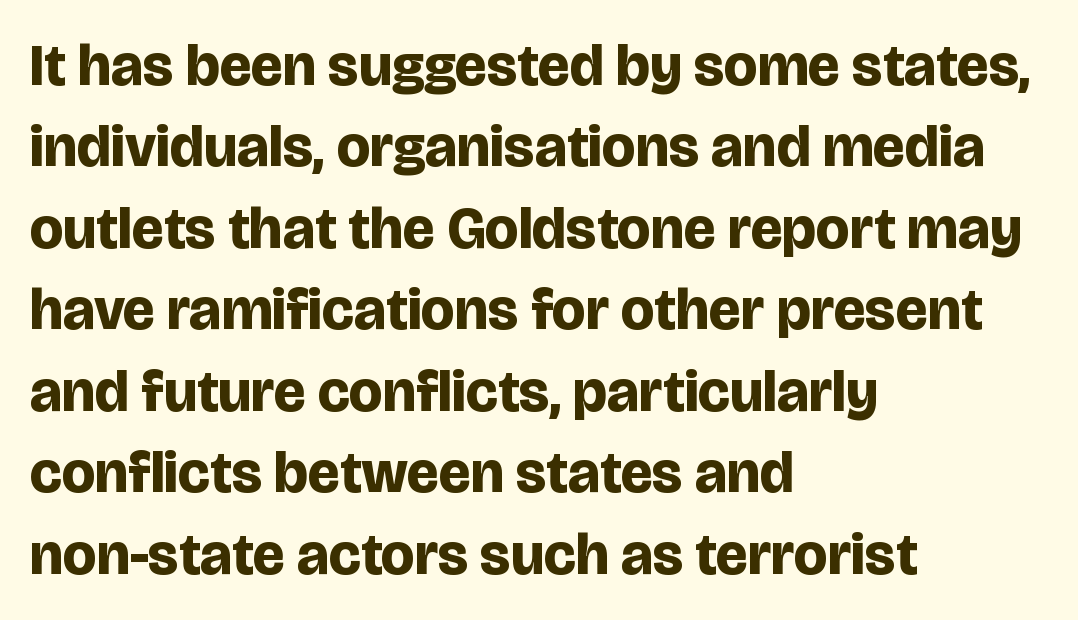
Honestly, the letter spacing is just normal — you wouldn't notice it. Nope, not italic — everything's standing straight. Letterform terminals end flat and unadorned throughout the passage. Honestly, the row spacing looks completely unremarkable. Character widths vary here, with narrow letters taking less room than wide ones. Glance below the letters and you will spot only blank space.
